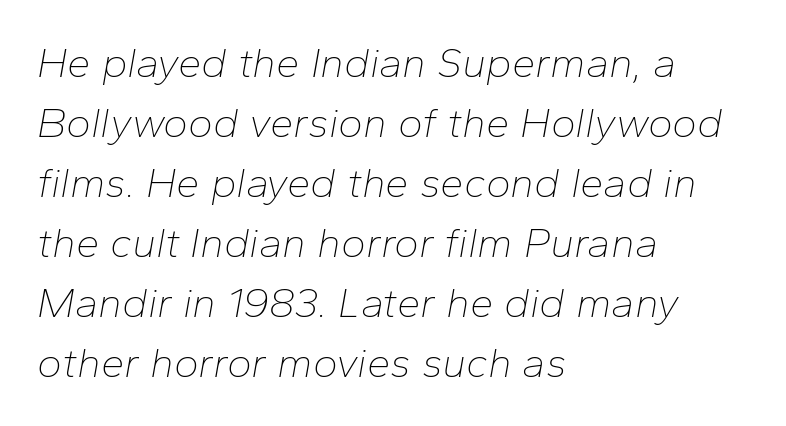
Q: Is the text bold? A: No.
Q: Is the text italic (slanted)? A: Yes, it leans right by about 10 degrees.
Q: Is the text underlined? A: No.
Q: How is the paragraph aligned? A: Left-aligned.
Q: Is the spacing between letters normal or unusually wide? A: Normal.
Q: Is the spacing between lines tight, normal or loose? A: Normal.
Q: Width (condensed, normal, or wide)? A: Normal.
Q: Stroke contrast? A: Low.
Q: x-height? A: Medium.
Q: Monospaced? A: No.
